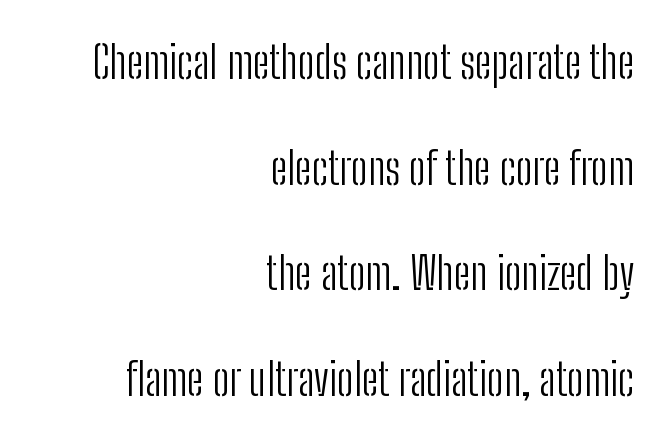
The image shows 45 px light, condensed sans-serif type, upright; set right-aligned, loose line spacing (2.35x), normal letter spacing, not underlined; low stroke contrast and a medium x-height.
